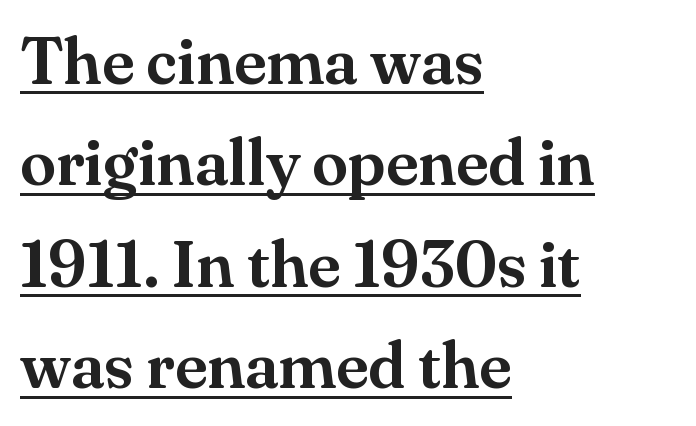
The image shows 65 px serif type, upright; set left-aligned, normal line spacing (1.56x), normal letter spacing, underlined; medium stroke contrast and a small x-height.
